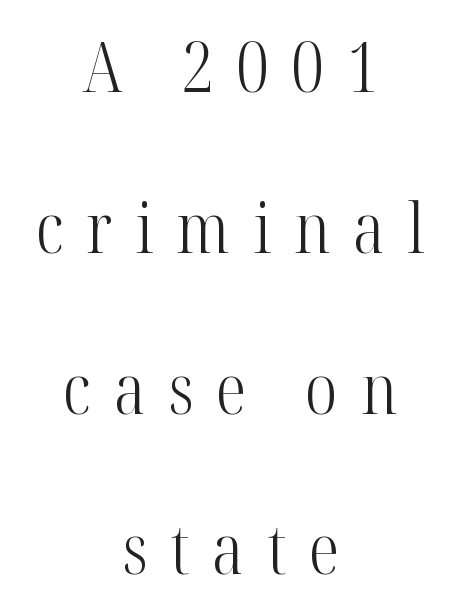
The image shows 69 px light, condensed serif type, upright; set centered, loose line spacing (2.33x), unusually wide letter spacing (+0.33 em), not underlined; high stroke contrast and a medium x-height.
